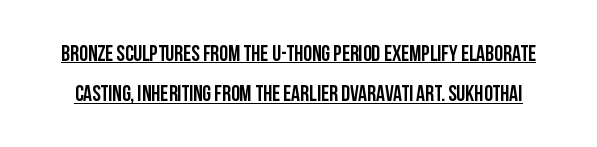
{"italic": "no", "bold": "yes", "underline": "yes", "line_spacing_ratio": 1.84, "letter_spacing": "normal", "letter_spacing_em": 0.0, "glyph_px": 22}
